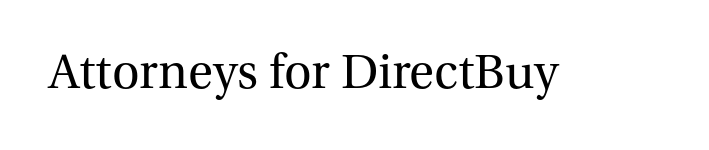
Q: Is the text bold? A: No.
Q: Is the text italic (slanted)? A: No, it is upright.
Q: Is the typeface a serif or a sans-serif typeface? A: Serif.
Q: Is the text underlined? A: No.
Q: Is the spacing between letters normal or unusually wide? A: Normal.
Q: Width (condensed, normal, or wide)? A: Normal.
Q: Stroke contrast? A: Medium.
Q: x-height? A: Medium.
Q: Monospaced? A: No.
